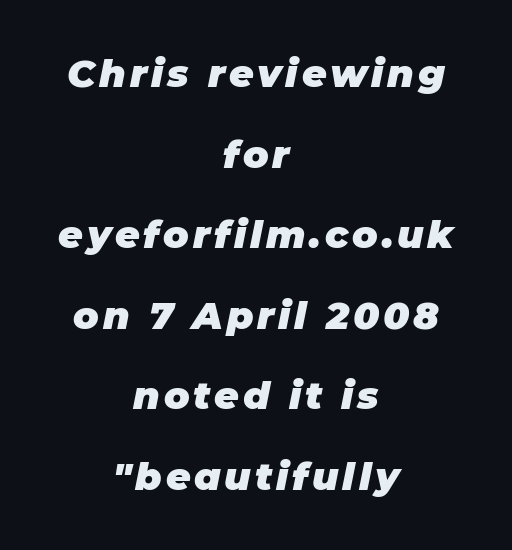
{"italic": "yes", "lean": "right", "slant_degrees": 11, "bold": "yes", "weight": "heavy", "width": "normal", "stroke_contrast": "low", "x_height": "large", "monospaced": "no", "underline": "no", "align": "center", "line_spacing": "loose", "line_spacing_ratio": 2.12, "glyph_px": 38}
